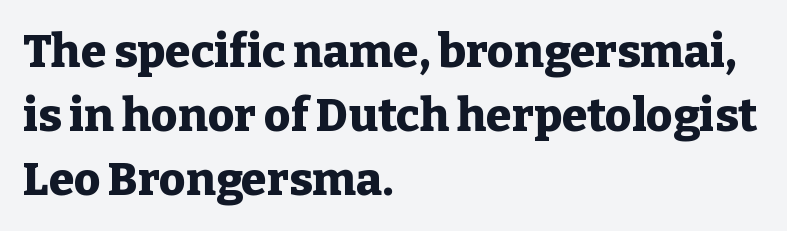
The typeface chosen for these lines features serifs. Looks like regular typesetting: each glyph gets only the width it needs. The rendering uses a bold face; every stroke is thick and dark. Left-aligned paragraph, ragged on the right. The space directly below the letters is spotless. If you measured baseline to baseline, you'd find a middling distance.
